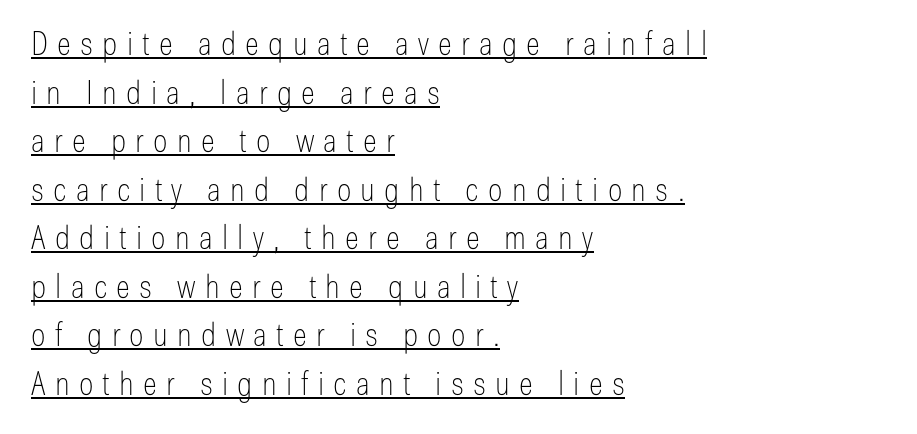
This sample has the flowing, uneven cadence of proportional lettering. Heft: none added — not bold. Examine the stroke ends and you'll find no serifs. The ragged edge is on the right, which tells us the setting is flush left. The specimen reads as upright at a glance.
